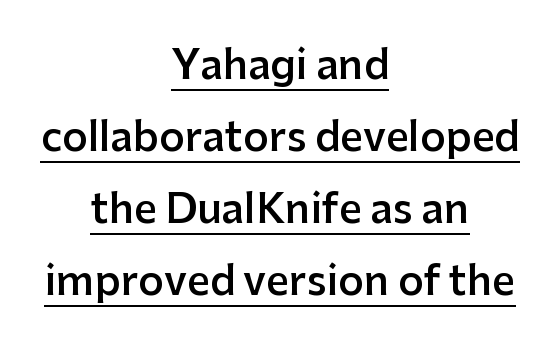
{"serif": "no", "italic": "no", "bold": "semi", "weight": "semibold", "width": "normal", "stroke_contrast": "low", "x_height": "medium", "monospaced": "no", "underline": "yes", "align": "center", "line_spacing_ratio": 1.8, "letter_spacing": "normal", "letter_spacing_em": 0.0, "glyph_px": 40}
